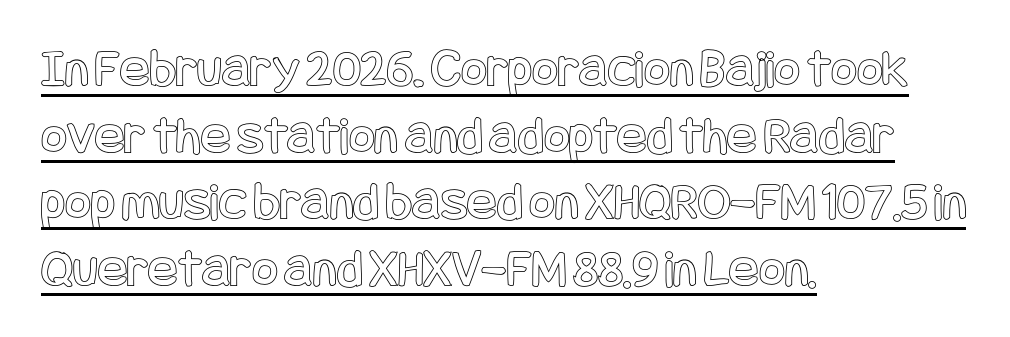
It's the straight-up-and-down kind of type. Underlined type. Compared with typical body copy, the letter spacing here is the same. This sample is left-justified, so line endings fall wherever the words run out.
